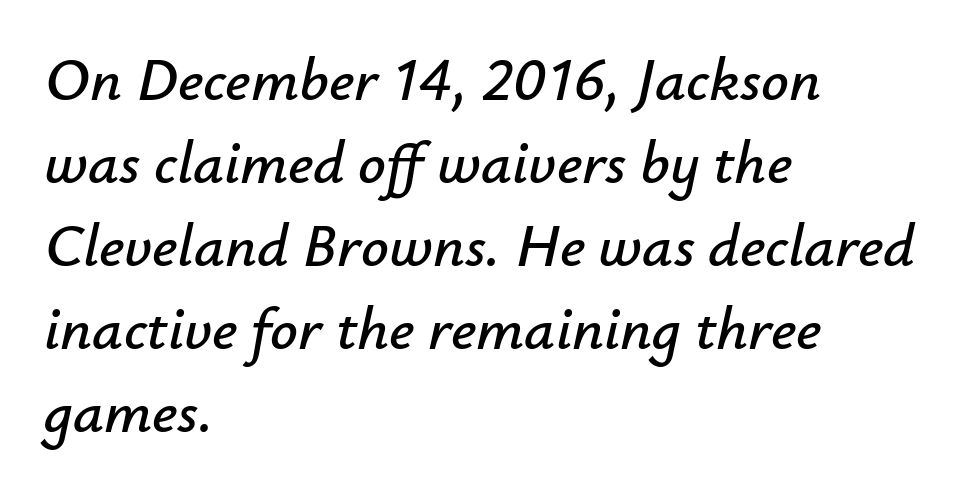
Clear beneath every line of the passage. Is there much room between lines? A standard amount, neither cramped nor airy. Here the designer chose a conventional face with non-uniform glyph widths. Yep, that's italic — everything's leaning. The rendering keeps characters at their native spacing. Notice how the passage keeps a crisp vertical edge on the left only.
